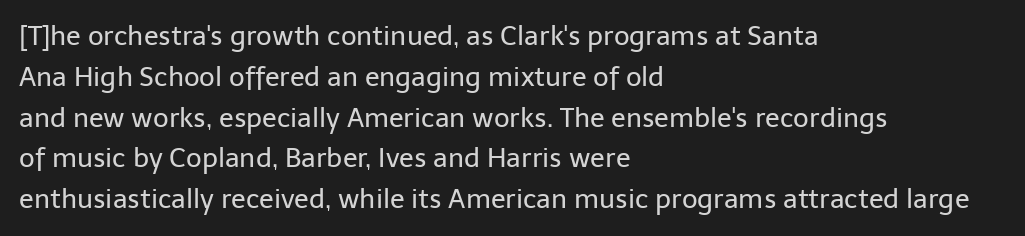
The passage shown stacks its lines at a standard gap. Plain, unruled lines of type. Summary of weight: not heavy and not bold. The rendering keeps characters at their native spacing. Notice how the stems are strictly vertical — no italics here.
